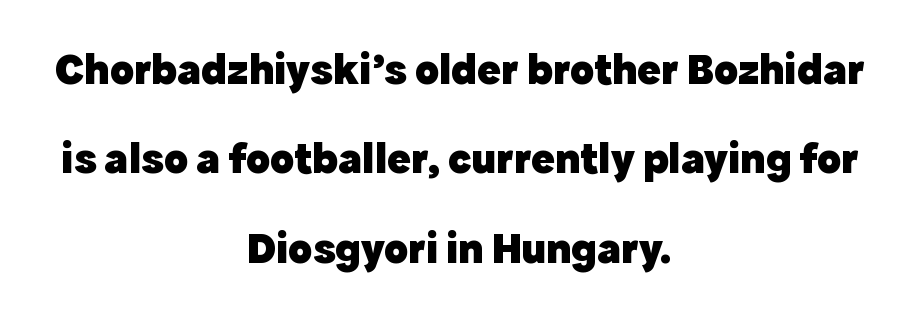
The face used here has the dense, thick strokes of a bold. Vertical spacing — loose. Each letter keeps its own natural width here, so spacing adapts to shape. The passage is arranged like a title page — every line centered. No extra tracking has been applied to these lines. The typography opts for an upright posture over an oblique one.
